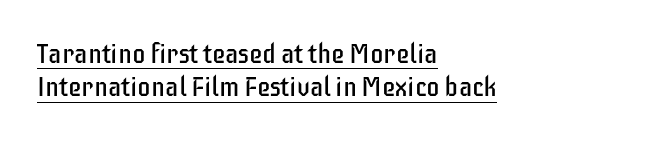
{"italic": "no", "bold": "no", "underline": "yes", "align": "left", "line_spacing_ratio": 1.23, "letter_spacing": "normal", "letter_spacing_em": 0.0, "glyph_px": 27}
